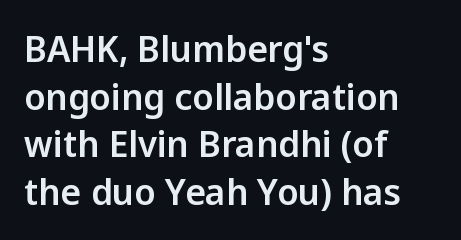
This rendering uses left alignment, leaving the right contour irregular. Varying glyph widths throughout — classic text-font behaviour. Students, note that the glyphs here touch the page at normal intervals. Designer's note — italics off, roman on. How would I describe the line gaps? Plain and ordinary. The strip under each line holds only bare page.
